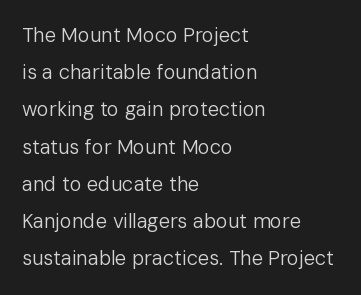
Descenders are the only things crossing below the line. These lines are set flush left with a ragged right edge. The line texture is even and compact thanks to regular tracking. This sample uses an upright cut, with every glyph sitting square on the baseline.
